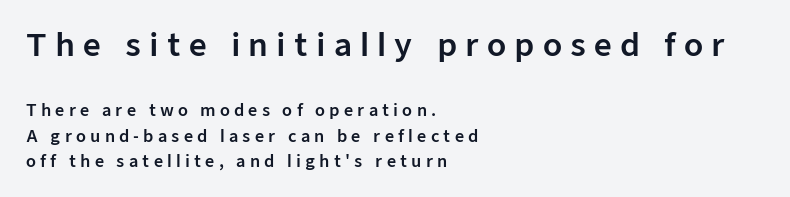
The image shows 31 px sans-serif type, upright; set left-aligned, normal line spacing (1.59x), unusually wide letter spacing (+0.26 em), not underlined; the first (top) block is 1.94x larger; low stroke contrast and a medium x-height.
